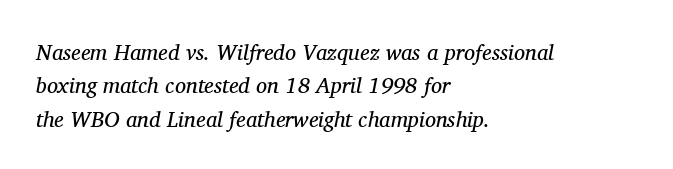
Q: Is the text bold? A: No.
Q: Is the text italic (slanted)? A: Yes, it leans right by about 11 degrees.
Q: Is the text underlined? A: No.
Q: How is the paragraph aligned? A: Left-aligned.
Q: Is the spacing between letters normal or unusually wide? A: Normal.
Q: Is the spacing between lines tight, normal or loose? A: Normal.
